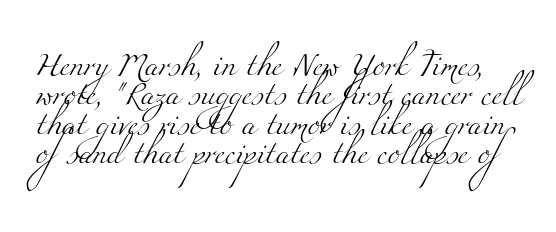
{"bold": "no", "underline": "no", "line_spacing": "normal", "line_spacing_ratio": 1.28, "letter_spacing": "normal", "letter_spacing_em": 0.0, "glyph_px": 23}
